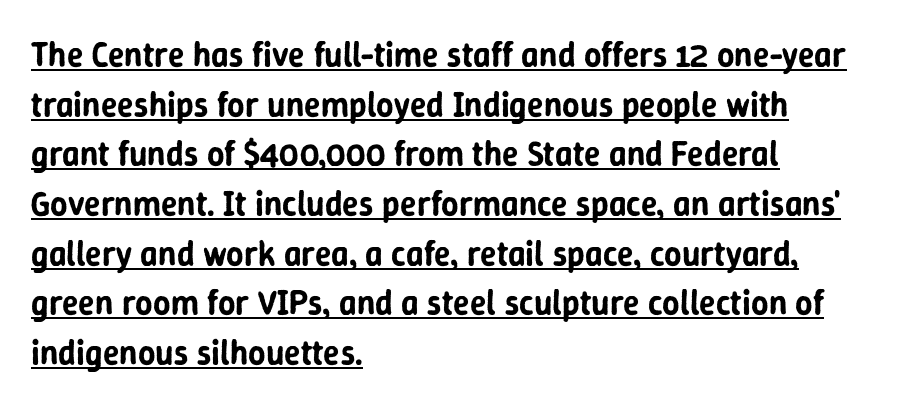
{"serif": "no", "italic": "no", "width": "normal", "stroke_contrast": "low", "x_height": "medium", "monospaced": "no", "underline": "yes", "align": "left", "line_spacing": "normal", "line_spacing_ratio": 1.46, "letter_spacing": "normal", "letter_spacing_em": 0.0, "glyph_px": 34}
